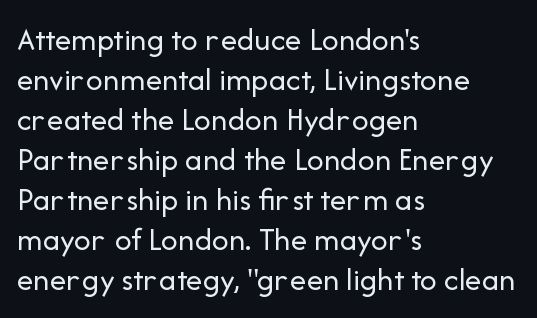
Q: Is the text bold? A: No.
Q: Is the text italic (slanted)? A: No, it is upright.
Q: Is the typeface a serif or a sans-serif typeface? A: Sans-serif.
Q: Is the text underlined? A: No.
Q: How is the paragraph aligned? A: Left-aligned.
Q: Is the spacing between letters normal or unusually wide? A: Normal.
Q: Width (condensed, normal, or wide)? A: Normal.
Q: Stroke contrast? A: Low.
Q: x-height? A: Medium.
Q: Monospaced? A: No.
